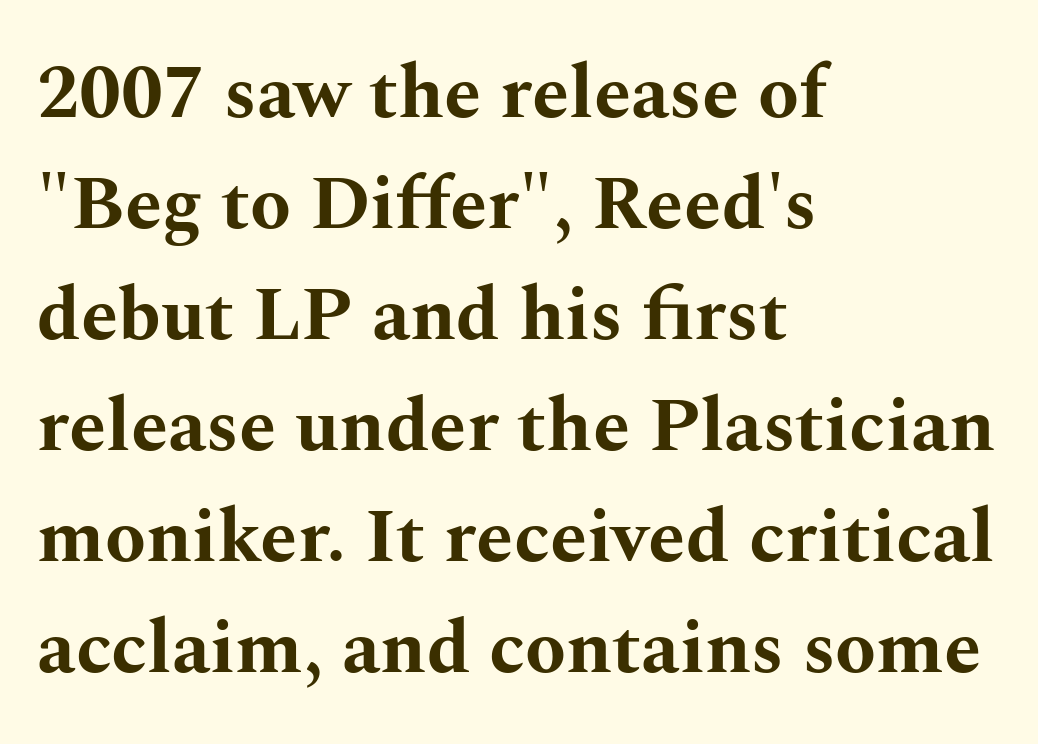
Q: Is the text bold? A: Yes.
Q: Is the text italic (slanted)? A: No, it is upright.
Q: Is the typeface a serif or a sans-serif typeface? A: Serif.
Q: Is the text underlined? A: No.
Q: How is the paragraph aligned? A: Left-aligned.
Q: Is the spacing between letters normal or unusually wide? A: Normal.
Q: Is the spacing between lines tight, normal or loose? A: Normal.
Q: Width (condensed, normal, or wide)? A: Wide.
Q: Stroke contrast? A: Medium.
Q: x-height? A: Medium.
Q: Monospaced? A: No.
